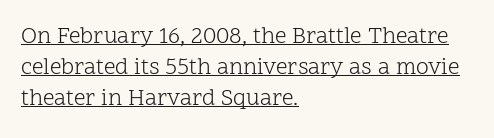
The image shows 23 px text type, upright; set left-aligned, normal line spacing (1.35x), normal letter spacing, underlined.
